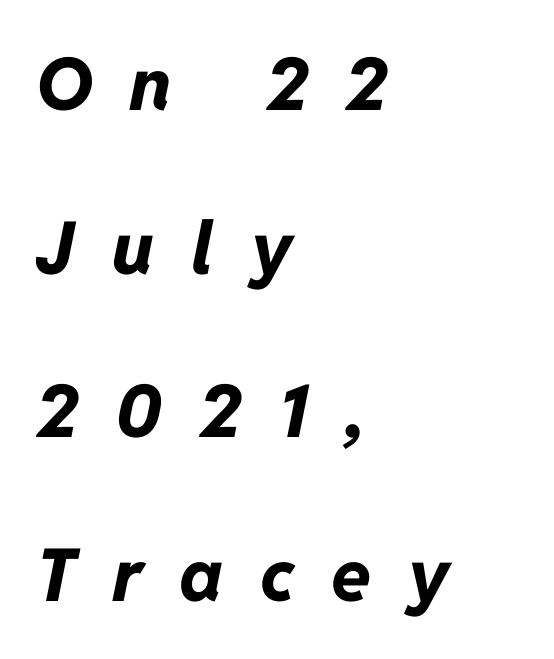
{"italic": "yes", "lean": "right", "slant_degrees": 11, "bold": "yes", "weight": "bold", "width": "normal", "stroke_contrast": "low", "x_height": "medium", "monospaced": "no", "underline": "no", "align": "left", "line_spacing": "loose", "line_spacing_ratio": 2.24, "letter_spacing": "wide", "letter_spacing_em": 0.5, "glyph_px": 73}
